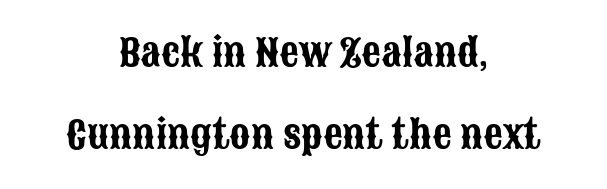
In terms of posture, this sample is upright. Do the characters align in a grid? No, the font is proportional. A clean baseline with only descenders dipping below it. One glance says open: line gaps are wider than usual.
